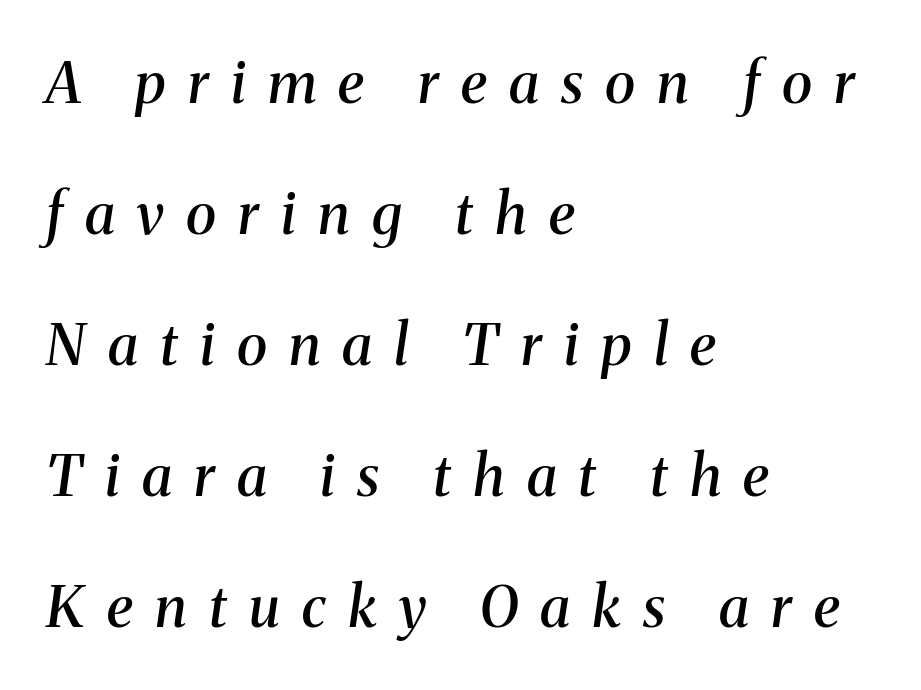
You could not count columns in this text — the font is proportionally spaced. Teacher's note: observe the even left margin — that is flush-left alignment. The letters are spread apart with noticeably loose tracking. Baseline-to-baseline distance is far greater than the letter height. Rule under the text: the space is simply empty.
